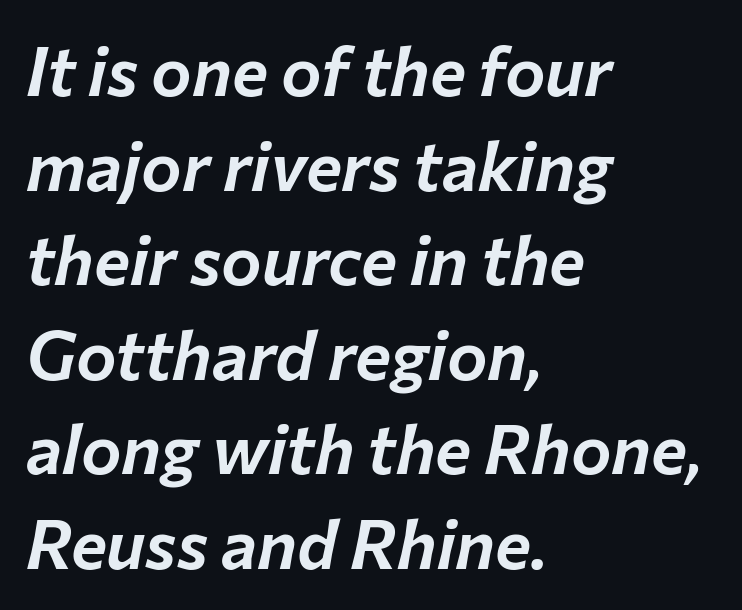
Q: Is the text italic (slanted)? A: Yes, it leans right by about 12 degrees.
Q: Is the text underlined? A: No.
Q: How is the paragraph aligned? A: Left-aligned.
Q: Is the spacing between letters normal or unusually wide? A: Normal.
Q: Is the spacing between lines tight, normal or loose? A: Normal.
Q: Width (condensed, normal, or wide)? A: Normal.
Q: Stroke contrast? A: Low.
Q: x-height? A: Medium.
Q: Monospaced? A: No.
